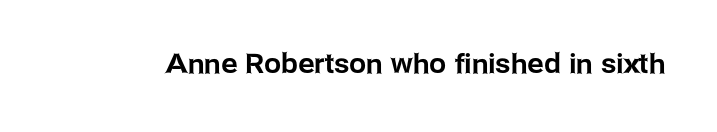
The image shows 27 px text type, upright; set normal letter spacing, not underlined.
